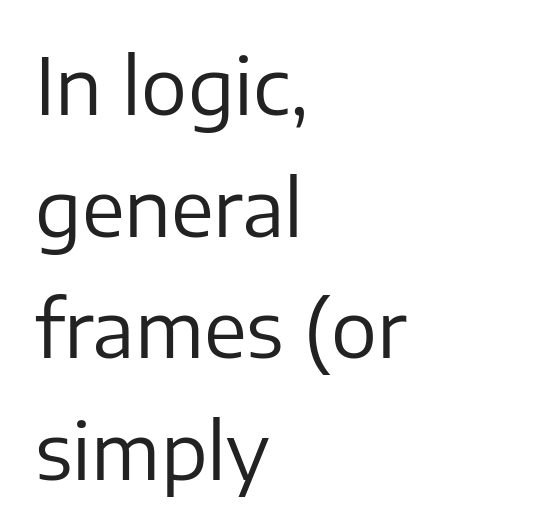
The image shows 77 px regular-weight sans-serif type, upright; set left-aligned, normal line spacing (1.58x), normal letter spacing, not underlined; low stroke contrast and a medium x-height.
